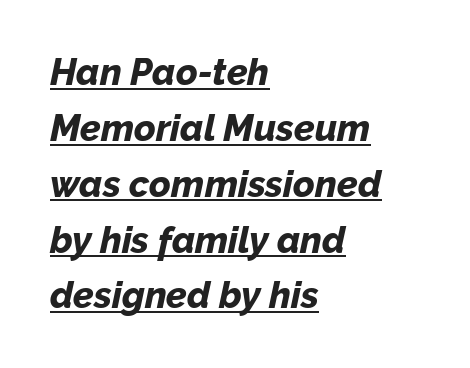
Looks like regular typesetting: each glyph gets only the width it needs. Successive baselines arrive at the customary interval. I'd describe the lettering as bold — thick and assertive. Line beginnings align vertically; line endings do not. Emphasis is given by a line drawn under the lettering.
